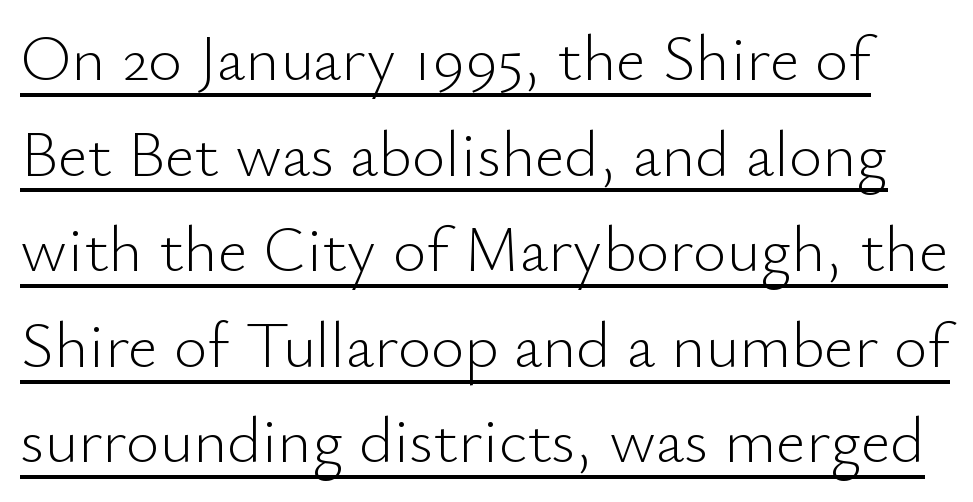
Stem width sits at or under what a default text font uses. Underlining? Definitely there. Typographically, this falls in the sans-serif category. Note the varied advance widths — an 'i' is clearly narrower than an 'm'.
